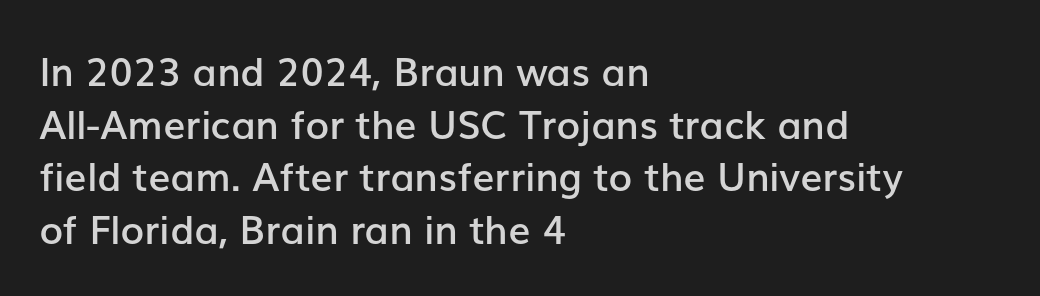
The face used here is a semibold: visibly heavier than regular, lighter than bold. Horizontal alignment here is leftward, the default for most running prose. These lines are composed in type without serifs. A normal amount of white space separates one row of letters from the next. No word sits above an underline.
